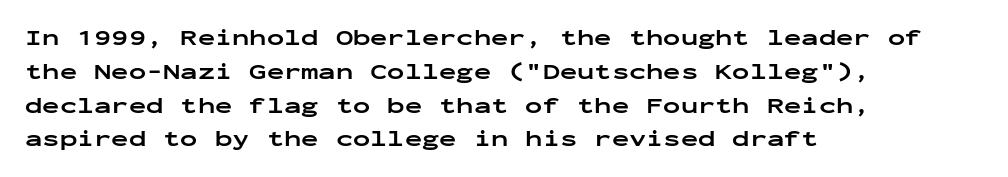
Q: Is the text bold? A: Yes.
Q: Is the text italic (slanted)? A: No, it is upright.
Q: Is the text underlined? A: No.
Q: How is the paragraph aligned? A: Left-aligned.
Q: Is the spacing between letters normal or unusually wide? A: Normal.
Q: Is the spacing between lines tight, normal or loose? A: Normal.
